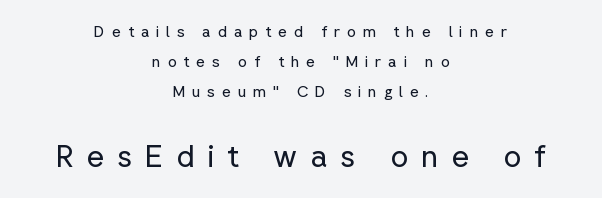
Q: Is the text bold? A: No.
Q: Is the text italic (slanted)? A: No, it is upright.
Q: Is the typeface a serif or a sans-serif typeface? A: Sans-serif.
Q: Is the text underlined? A: No.
Q: How is the paragraph aligned? A: Centered.
Q: Is the spacing between letters normal or unusually wide? A: Unusually wide.
Q: Which block of text is set in a larger size, the first (top) or the second (bottom)? A: The second (bottom) one.
Q: Width (condensed, normal, or wide)? A: Normal.
Q: Stroke contrast? A: Low.
Q: x-height? A: Medium.
Q: Monospaced? A: No.
